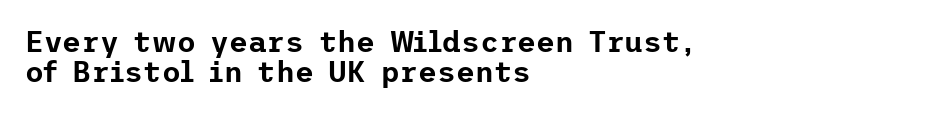
{"serif": "no", "italic": "no", "width": "normal", "stroke_contrast": "low", "x_height": "medium", "underline": "no", "align": "left", "line_spacing": "tight", "line_spacing_ratio": 1.05, "letter_spacing": "normal", "letter_spacing_em": 0.0, "glyph_px": 29}
